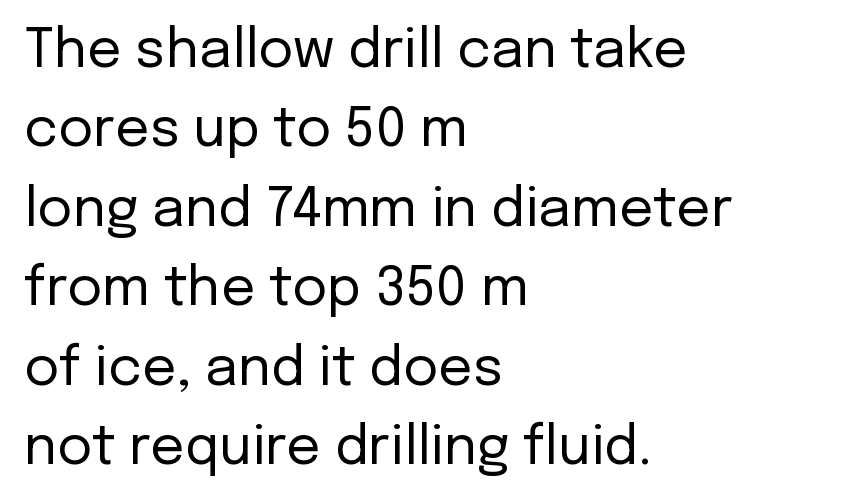
Q: Is the text bold? A: No.
Q: Is the text italic (slanted)? A: No, it is upright.
Q: Is the typeface a serif or a sans-serif typeface? A: Sans-serif.
Q: Is the text underlined? A: No.
Q: How is the paragraph aligned? A: Left-aligned.
Q: Is the spacing between letters normal or unusually wide? A: Normal.
Q: Is the spacing between lines tight, normal or loose? A: Normal.
Q: Width (condensed, normal, or wide)? A: Normal.
Q: Stroke contrast? A: Low.
Q: x-height? A: Medium.
Q: Monospaced? A: No.
